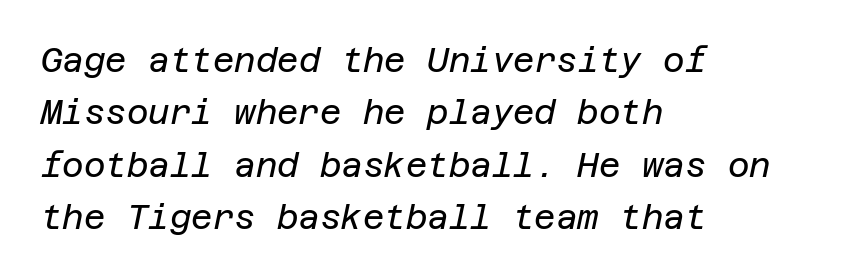
The image shows 33 px regular-weight type, italic (leaning right); set left-aligned, normal line spacing (1.59x), normal letter spacing, not underlined; low stroke contrast and a large x-height.
